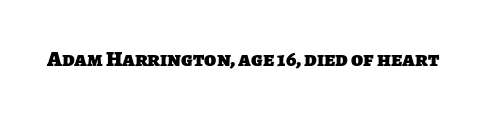
Q: Is the text bold? A: Yes.
Q: Is the text underlined? A: No.
Q: Is the spacing between letters normal or unusually wide? A: Normal.
